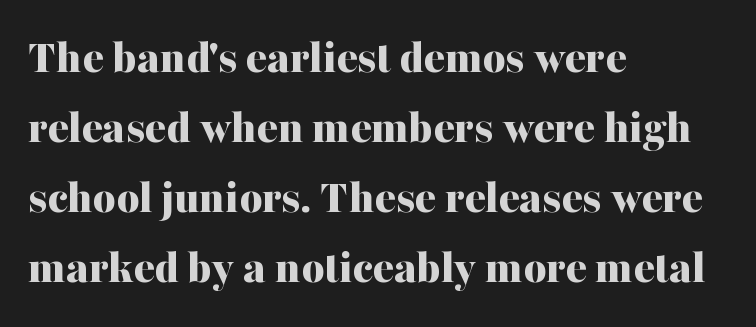
Q: Is the text bold? A: Yes.
Q: Is the text italic (slanted)? A: No, it is upright.
Q: Is the typeface a serif or a sans-serif typeface? A: Serif.
Q: Is the text underlined? A: No.
Q: How is the paragraph aligned? A: Left-aligned.
Q: Is the spacing between letters normal or unusually wide? A: Normal.
Q: Is the spacing between lines tight, normal or loose? A: Normal.
Q: Width (condensed, normal, or wide)? A: Normal.
Q: Stroke contrast? A: Medium.
Q: x-height? A: Medium.
Q: Monospaced? A: No.
